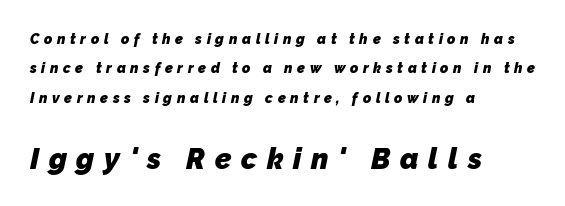
{"serif": "no", "bold": "yes", "weight": "heavy", "width": "normal", "stroke_contrast": "low", "x_height": "medium", "monospaced": "no", "underline": "no", "align": "left", "line_spacing": "loose", "line_spacing_ratio": 2.09, "letter_spacing": "wide", "letter_spacing_em": 0.33, "larger_block": "second", "size_ratio": 2.07, "glyph_px": 29}
